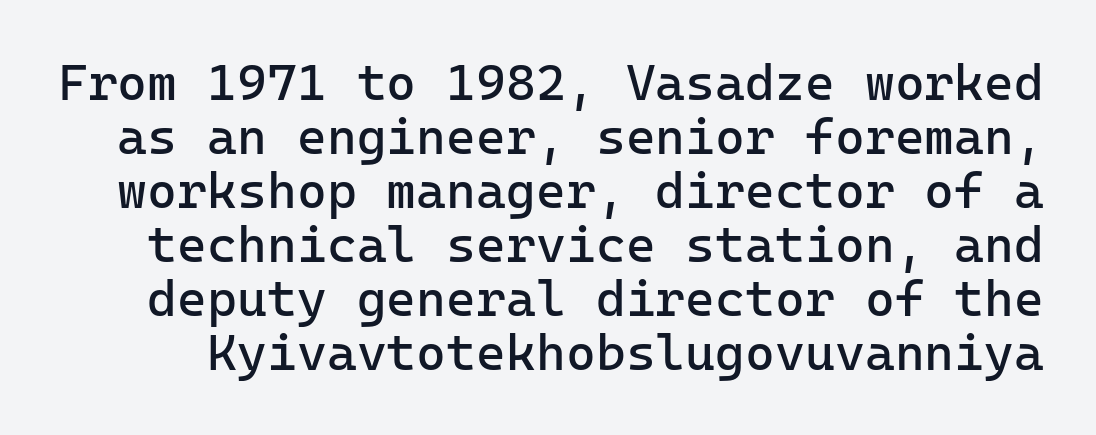
{"serif": "no", "italic": "no", "bold": "no", "weight": "regular", "width": "normal", "stroke_contrast": "low", "x_height": "medium", "underline": "no", "line_spacing": "tight", "line_spacing_ratio": 1.06, "letter_spacing": "normal", "letter_spacing_em": 0.0, "glyph_px": 51}
